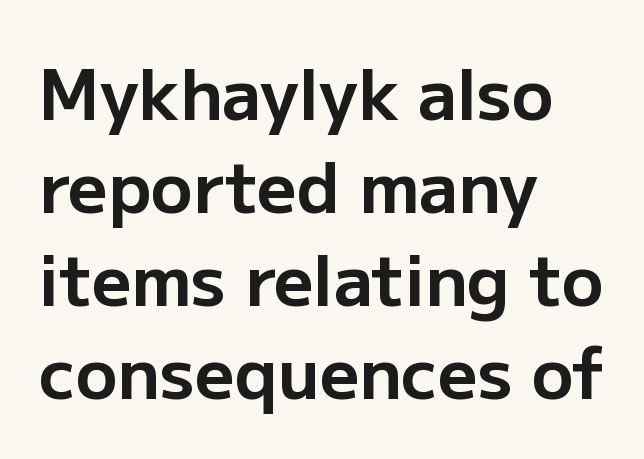
The image shows 69 px bold sans-serif type, upright; set left-aligned, normal line spacing (1.35x), normal letter spacing, not underlined; low stroke contrast and a medium x-height.
